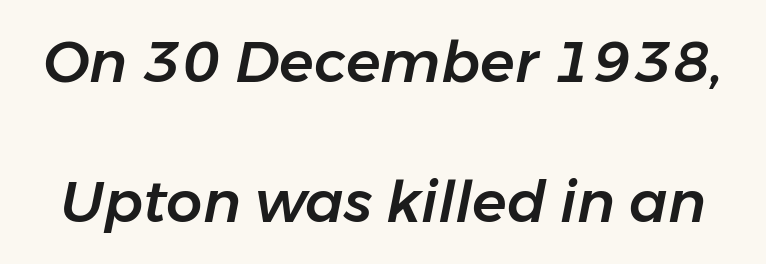
Leading: increased. The letterforms sit shoulder to shoulder at normal distance. Here the designer chose a conventional face with non-uniform glyph widths. Italic: yes, the glyphs are oblique. The glyphs are unaccompanied by any horizontal stroke below them.
